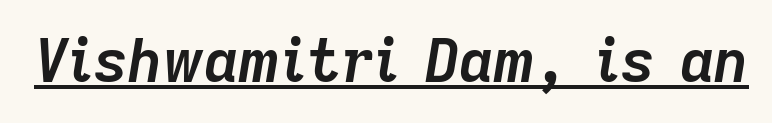
Slant detected: the letters are inclined. Words appear dense and cohesive because spacing is normal. Plenty of ink on the page — the face is bold. The string is rendered with underlining switched on. Spacing verdict: proportional, widths tailored to each character.
